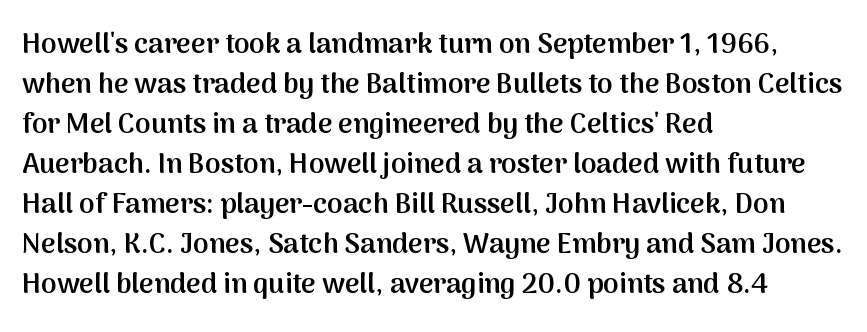
Does the leading feel generous? No, just average. Anything drawn beneath the words? Only blank space. A typesetter would mark this as roman, not italic. Looks like regular typesetting: each glyph gets only the width it needs. Students, note that the glyphs here touch the page at normal intervals. The setting favours the left margin, as ordinary paragraphs usually do.
